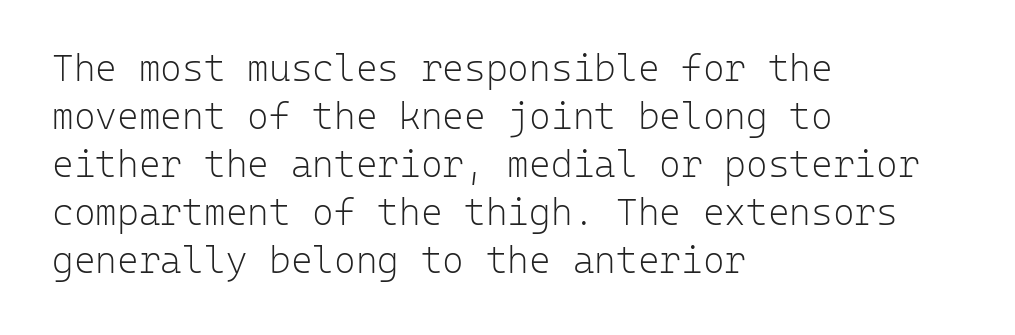
{"serif": "no", "italic": "no", "bold": "no", "weight": "light", "width": "normal", "stroke_contrast": "low", "x_height": "medium", "monospaced": "yes", "underline": "no", "align": "left", "line_spacing": "normal", "line_spacing_ratio": 1.3, "letter_spacing": "normal", "letter_spacing_em": 0.0, "glyph_px": 37}
